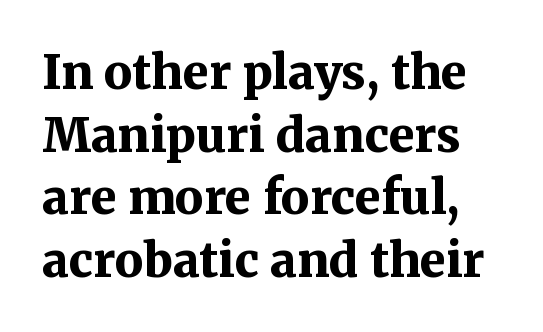
{"serif": "yes", "italic": "no", "bold": "yes", "weight": "bold", "width": "normal", "stroke_contrast": "medium", "x_height": "medium", "monospaced": "no", "underline": "no", "line_spacing": "normal", "line_spacing_ratio": 1.33, "letter_spacing": "normal", "letter_spacing_em": 0.0, "glyph_px": 47}
